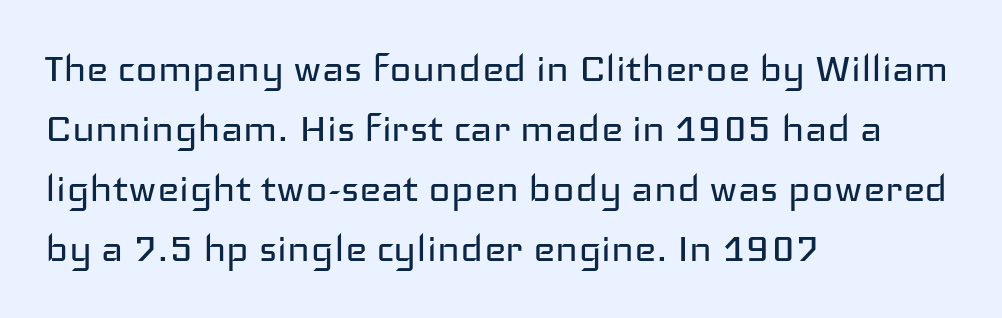
Posture: straight, roman, zero tilt. The rendering uses natural spacing where letterforms have individual widths. Left-aligned paragraph, ragged on the right. Has an underline been added? It has not. The passage shown is typeset with a sans-serif family.
